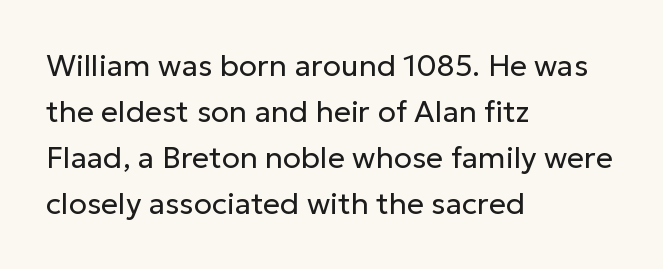
The image shows 30 px regular-weight sans-serif type, upright; set left-aligned, normal line spacing (1.53x), normal letter spacing, not underlined; low stroke contrast and a medium x-height.
